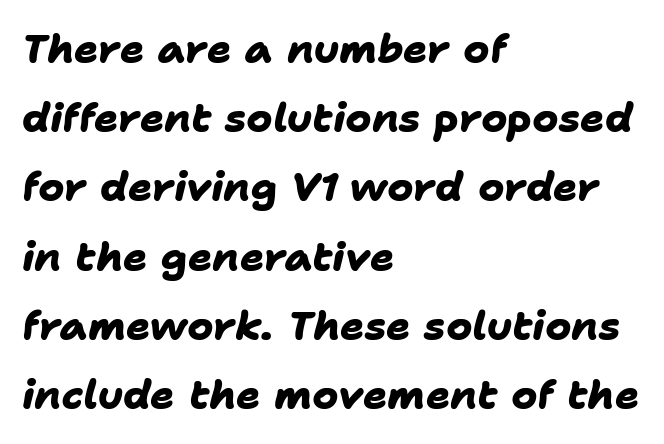
Q: Is the text bold? A: Yes.
Q: Is the typeface a serif or a sans-serif typeface? A: Sans-serif.
Q: Is the text underlined? A: No.
Q: How is the paragraph aligned? A: Left-aligned.
Q: Is the spacing between letters normal or unusually wide? A: Normal.
Q: Width (condensed, normal, or wide)? A: Normal.
Q: Stroke contrast? A: Low.
Q: x-height? A: Medium.
Q: Monospaced? A: No.
